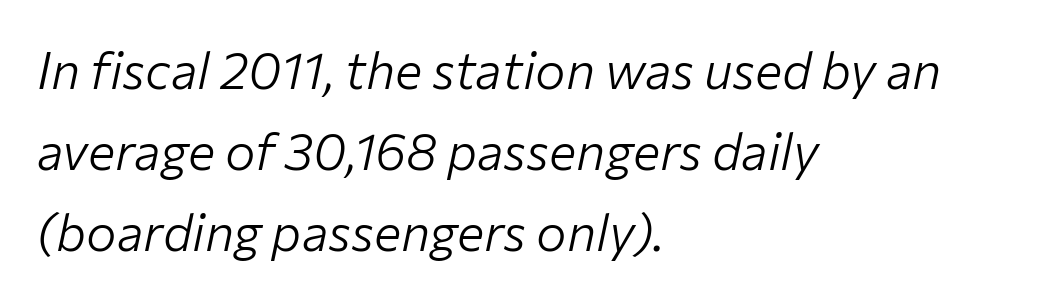
Q: Is the text bold? A: No.
Q: Is the text italic (slanted)? A: Yes, it leans right by about 12 degrees.
Q: Is the text underlined? A: No.
Q: How is the paragraph aligned? A: Left-aligned.
Q: Is the spacing between letters normal or unusually wide? A: Normal.
Q: Is the spacing between lines tight, normal or loose? A: Normal.
Q: Width (condensed, normal, or wide)? A: Normal.
Q: Stroke contrast? A: Low.
Q: x-height? A: Medium.
Q: Monospaced? A: No.
